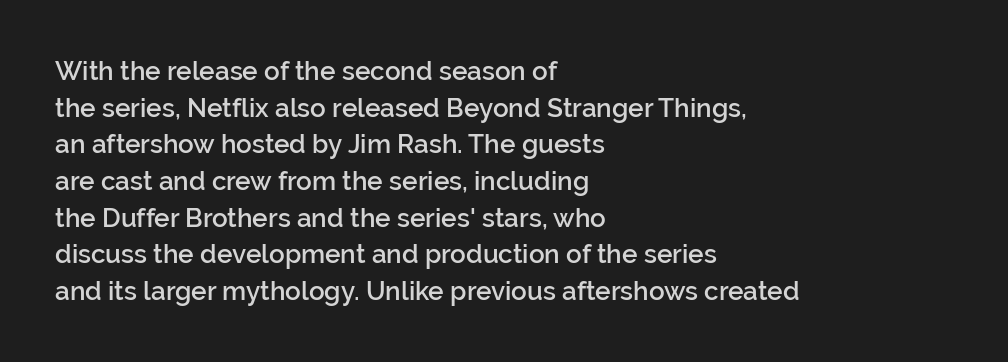
Every row of glyphs begins at an identical x-position on the left. Summary of weight: moderately heavy, a semibold. Evenly set lines give the paragraph a standard silhouette. In terms of letterspacing, this is plain default setting. When letters stand straight like this, we call the style roman or upright. The gap between lines stays unmarked.
